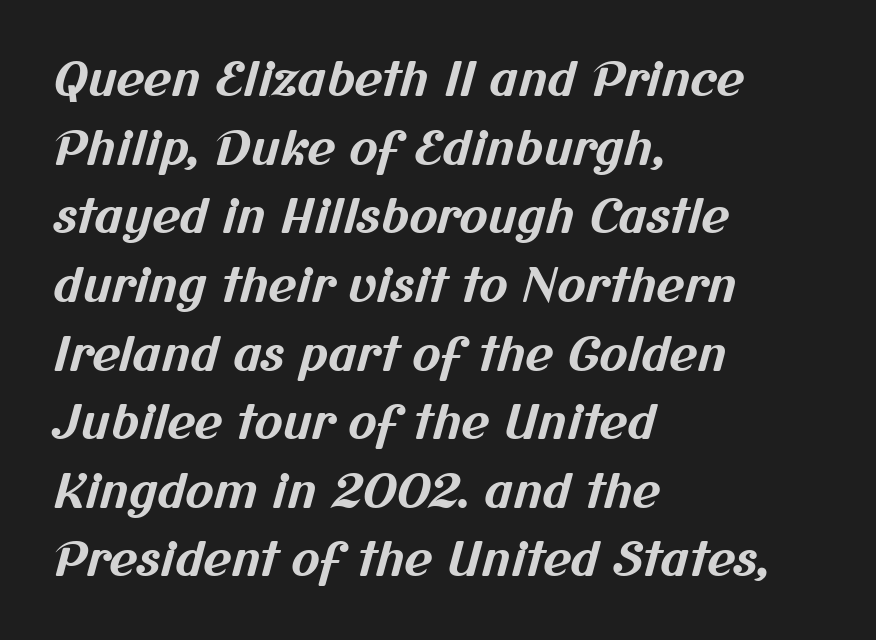
The image shows 48 px bold sans-serif type; set left-aligned, normal line spacing (1.43x), normal letter spacing, not underlined; medium stroke contrast and a medium x-height.
